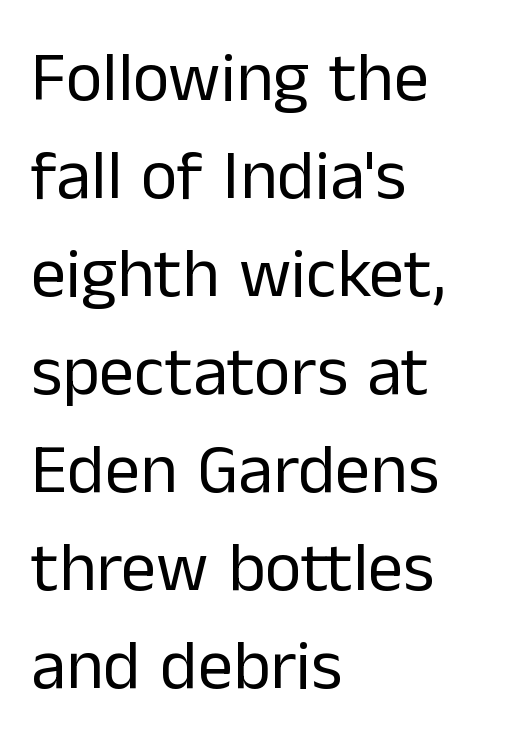
No italicization has been applied; the sample stays upright. The letters advance in unequal steps, a hallmark of proportional type. No chunkiness to these letters — they're not bold. The foot of each line stays bare and open. The gaps between neighbouring characters are ordinary and unremarkable.
